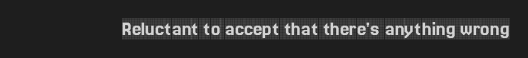
Every character sits straight up, as roman type does. The string is rendered with underlining switched off. Students, note that the glyphs here touch the page at normal intervals.
